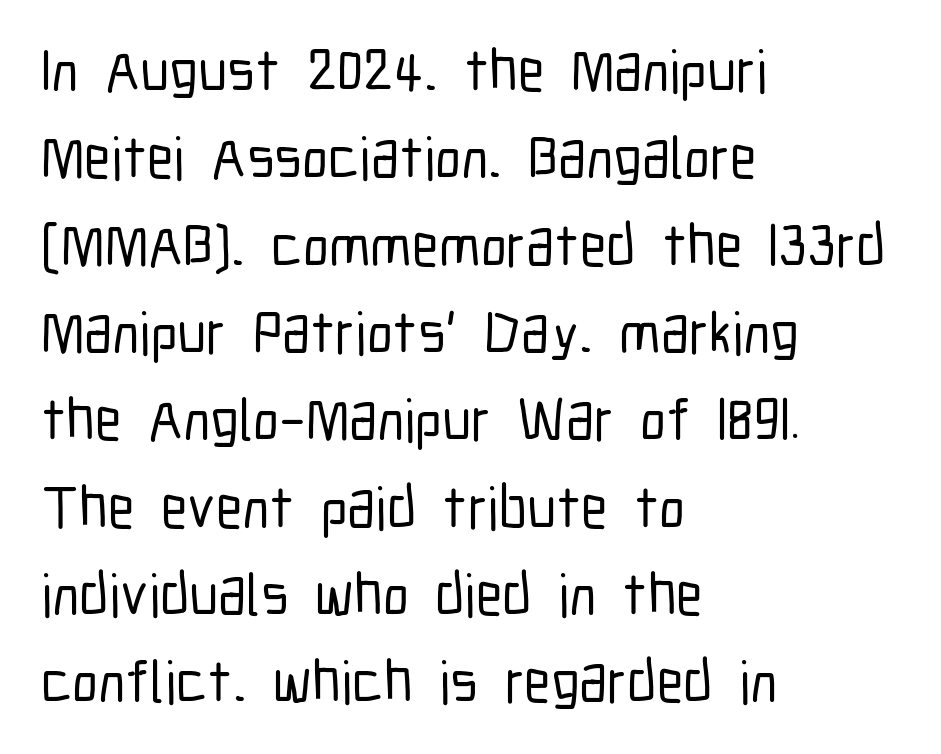
{"serif": "no", "italic": "no", "width": "condensed", "stroke_contrast": "low", "x_height": "medium", "monospaced": "no", "underline": "no", "align": "left", "line_spacing": "normal", "line_spacing_ratio": 1.48, "letter_spacing": "normal", "letter_spacing_em": 0.0, "glyph_px": 59}
